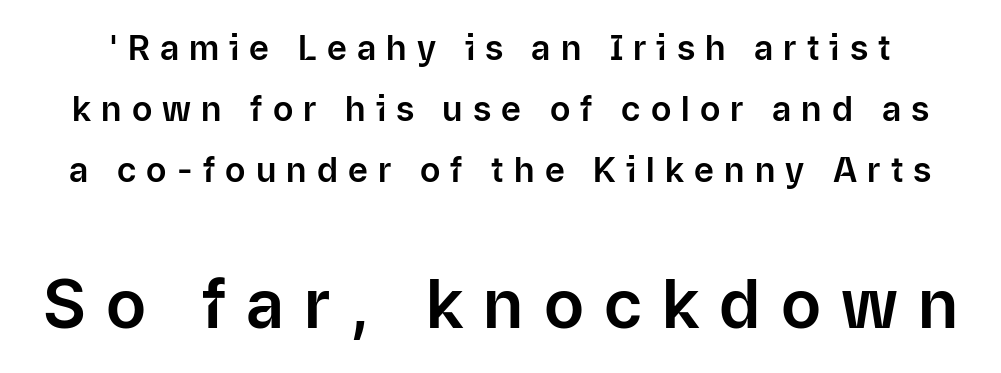
Q: Is the text italic (slanted)? A: No, it is upright.
Q: Is the typeface a serif or a sans-serif typeface? A: Sans-serif.
Q: Is the text underlined? A: No.
Q: Is the spacing between letters normal or unusually wide? A: Unusually wide.
Q: Which block of text is set in a larger size, the first (top) or the second (bottom)? A: The second (bottom) one.
Q: Width (condensed, normal, or wide)? A: Normal.
Q: Stroke contrast? A: Low.
Q: x-height? A: Medium.
Q: Monospaced? A: No.
